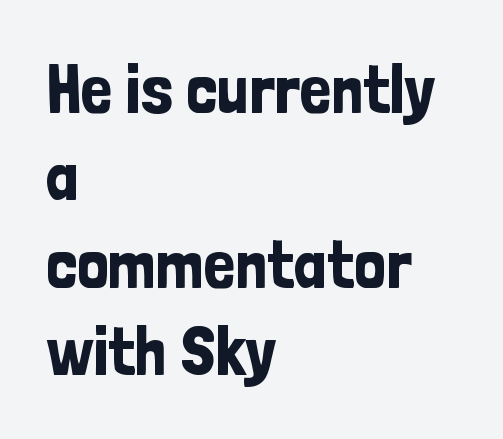
{"serif": "no", "italic": "no", "width": "condensed", "stroke_contrast": "low", "x_height": "medium", "monospaced": "no", "underline": "no", "align": "left", "line_spacing": "normal", "line_spacing_ratio": 1.25, "letter_spacing": "normal", "letter_spacing_em": 0.0, "glyph_px": 70}
